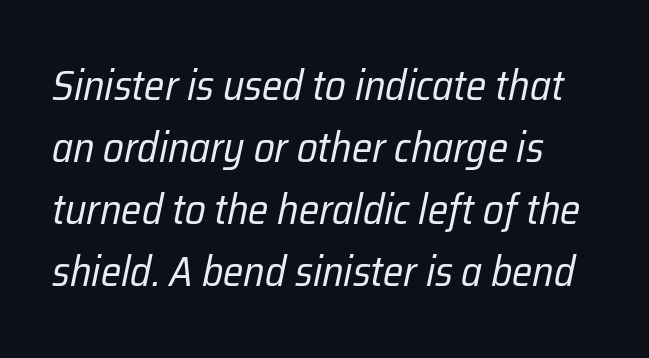
{"italic": "yes", "lean": "right", "slant_degrees": 12, "bold": "no", "weight": "regular", "width": "condensed", "stroke_contrast": "low", "x_height": "medium", "monospaced": "no", "underline": "no", "line_spacing": "normal", "line_spacing_ratio": 1.48, "letter_spacing": "normal", "letter_spacing_em": 0.0, "glyph_px": 42}
